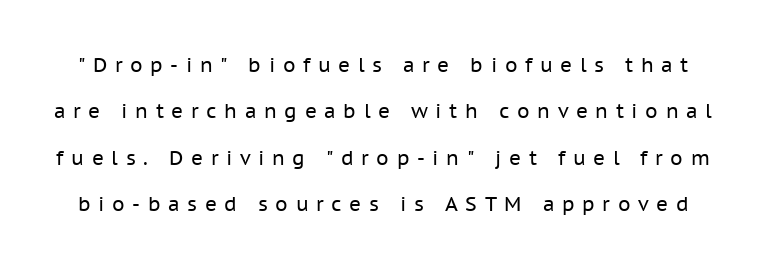
Glance below the letters and you will spot only blank space. Between one letter and the next there's a generous, obvious gap. In terms of leading, this rendering errs on the spacious side. The font sits on the lighter half of the weight spectrum, regular included. Does the lettering tilt? It doesn't — this is upright.
